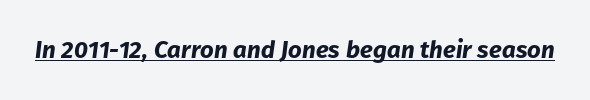
{"italic": "yes", "lean": "right", "slant_degrees": 8, "bold": "yes", "underline": "yes", "letter_spacing": "normal", "letter_spacing_em": 0.0, "glyph_px": 24}
